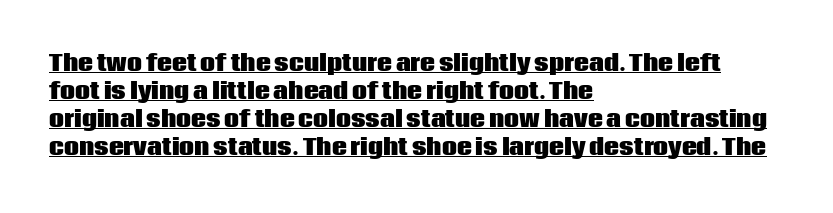
The image shows 21 px bold type, upright; set left-aligned, normal line spacing (1.33x), normal letter spacing, underlined.
